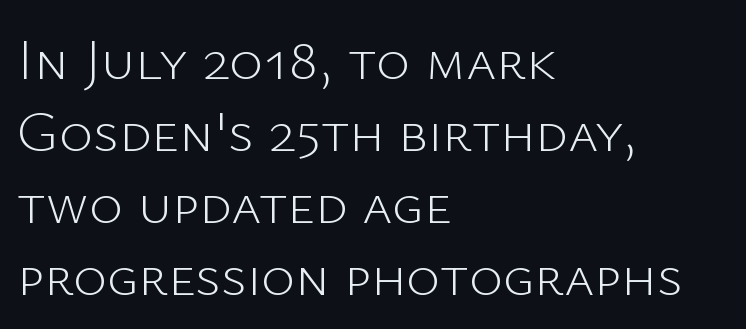
The letters advance in unequal steps, a hallmark of proportional type. The type sits square on the baseline with zero lean. Counters stay open thanks to moderate or lighter strokes. Casual observation: everything's shoved over to the left.
